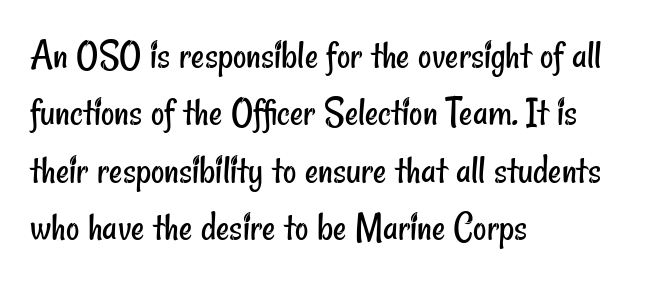
{"serif": "no", "bold": "no", "weight": "regular", "width": "condensed", "stroke_contrast": "low", "x_height": "small", "monospaced": "no", "underline": "no", "align": "left", "line_spacing": "normal", "line_spacing_ratio": 1.4, "letter_spacing": "normal", "letter_spacing_em": 0.0, "glyph_px": 41}
